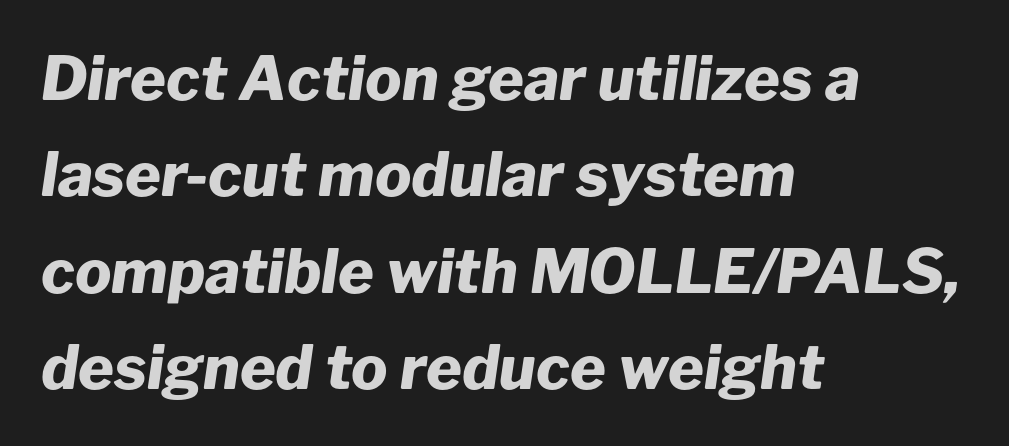
The image shows 61 px heavy type, italic (leaning right); set left-aligned, normal line spacing (1.58x), normal letter spacing, not underlined; low stroke contrast and a medium x-height.
